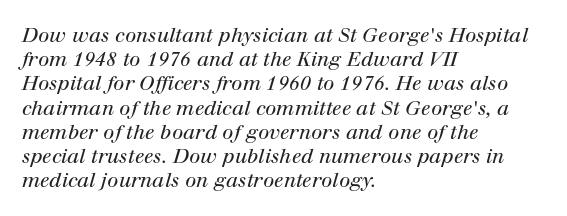
Q: Is the text bold? A: No.
Q: Is the text italic (slanted)? A: Yes, it leans right by about 12 degrees.
Q: Is the text underlined? A: No.
Q: How is the paragraph aligned? A: Left-aligned.
Q: Is the spacing between letters normal or unusually wide? A: Normal.
